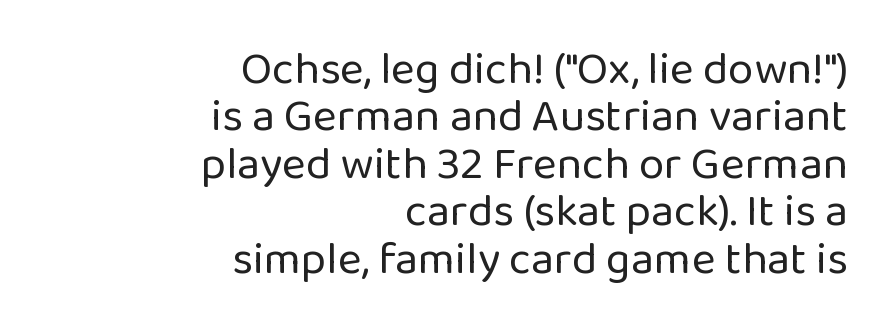
How are the letters spaced? Ordinarily, with no added tracking. Leading is clearly below the norm, producing a dense column. The baseline area is clear. Does the copy run flush right? Yes — the right margin is perfectly even. The typesetting does not lean heavy: it is not bold.
